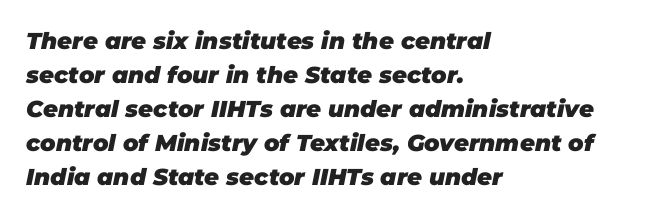
The string is rendered with underlining switched off. The letters are bold, with thick, heavy strokes. The passage shown stacks its lines at a standard gap. Would a proofreader flag this as italicized? Yes. If you drew a ruler down the left edge, every line would touch it. How are the letters spaced? Ordinarily, with no added tracking.
